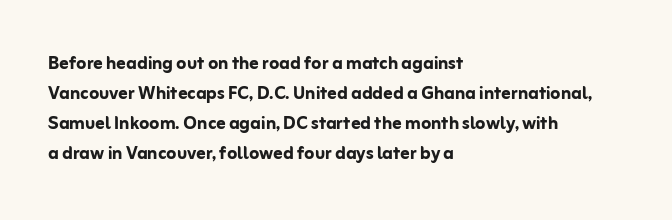
Q: Is the text bold? A: Yes.
Q: Is the text italic (slanted)? A: No, it is upright.
Q: Is the text underlined? A: No.
Q: How is the paragraph aligned? A: Left-aligned.
Q: Is the spacing between letters normal or unusually wide? A: Normal.
Q: Is the spacing between lines tight, normal or loose? A: Normal.
